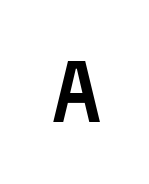
The image shows 76 px sans-serif type, upright, monospaced; set unusually wide letter spacing (+0.29 em), not underlined; low stroke contrast and a medium x-height.
